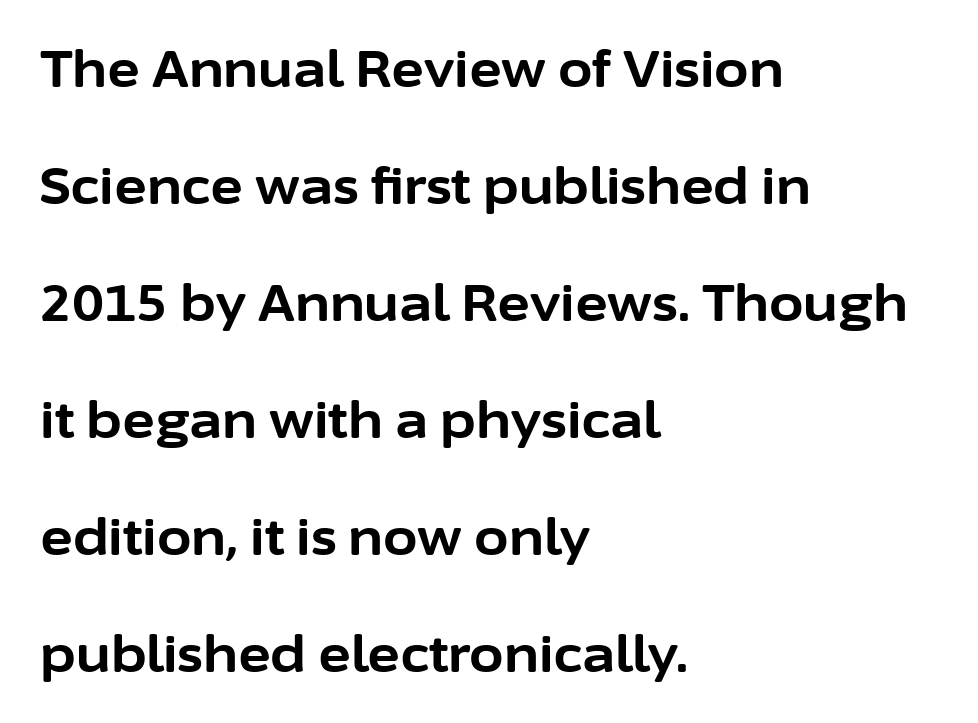
Alignment: flush left. Words appear dense and cohesive because spacing is normal. Is this a fixed-width face? No — the glyphs have proportional, varying widths. Underline: absent.
